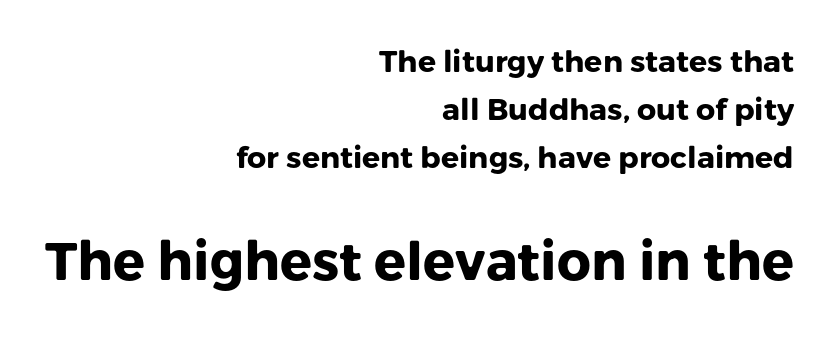
Q: Is the text bold? A: Yes.
Q: Is the text italic (slanted)? A: No, it is upright.
Q: Is the typeface a serif or a sans-serif typeface? A: Sans-serif.
Q: Is the text underlined? A: No.
Q: How is the paragraph aligned? A: Right-aligned.
Q: Is the spacing between letters normal or unusually wide? A: Normal.
Q: Is the spacing between lines tight, normal or loose? A: Normal.
Q: Which block of text is set in a larger size, the first (top) or the second (bottom)? A: The second (bottom) one.
Q: Width (condensed, normal, or wide)? A: Normal.
Q: Stroke contrast? A: Low.
Q: x-height? A: Medium.
Q: Monospaced? A: No.
